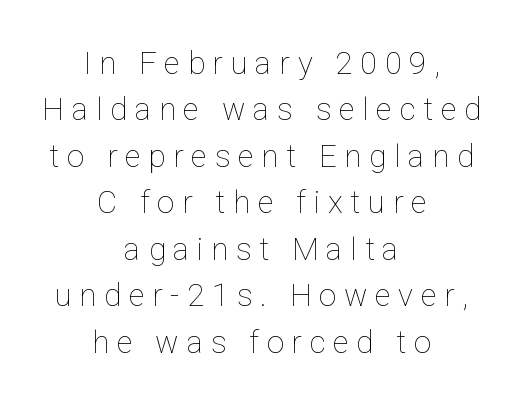
The image shows 31 px thin type, upright; set centered, normal line spacing (1.5x), unusually wide letter spacing (+0.25 em), not underlined; low stroke contrast and a medium x-height.
